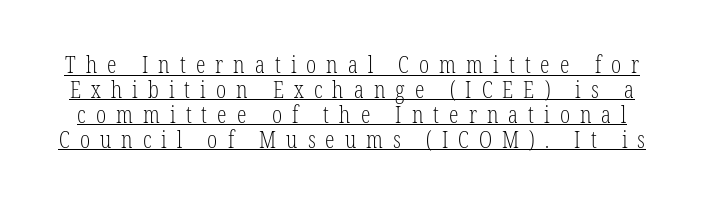
Q: Is the text bold? A: No.
Q: Is the text italic (slanted)? A: No, it is upright.
Q: Is the text underlined? A: Yes.
Q: Is the spacing between letters normal or unusually wide? A: Unusually wide.
Q: Is the spacing between lines tight, normal or loose? A: Tight.
